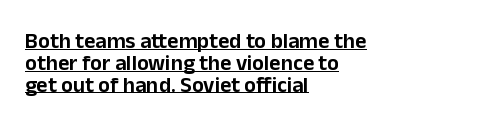
{"italic": "no", "underline": "yes", "align": "left", "line_spacing": "tight", "line_spacing_ratio": 0.99, "letter_spacing": "normal", "letter_spacing_em": 0.0, "glyph_px": 22}
